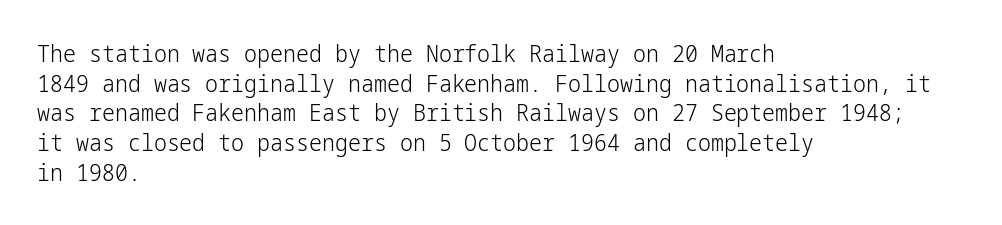
Q: Is the text bold? A: No.
Q: Is the text italic (slanted)? A: No, it is upright.
Q: Is the text underlined? A: No.
Q: How is the paragraph aligned? A: Left-aligned.
Q: Is the spacing between letters normal or unusually wide? A: Normal.
Q: Is the spacing between lines tight, normal or loose? A: Normal.
